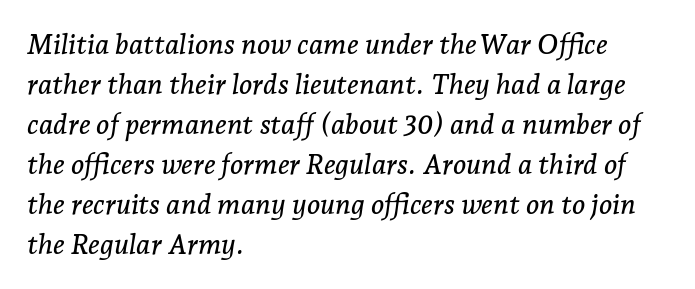
In terms of letterspacing, this is plain default setting. To sum up the face: it has serifs. The axis of the letterforms is tilted away from vertical. These lines sit exactly where default settings would place them. Is the block centered? No — it sits flush against the left margin. Decoration check: the copy has no underline.
